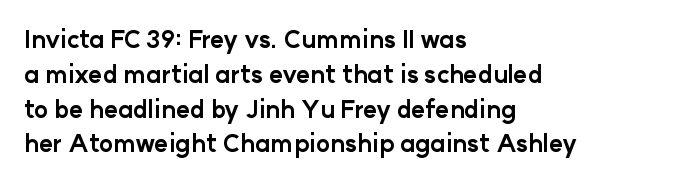
Q: Is the text bold? A: Yes.
Q: Is the text italic (slanted)? A: No, it is upright.
Q: Is the text underlined? A: No.
Q: How is the paragraph aligned? A: Left-aligned.
Q: Is the spacing between letters normal or unusually wide? A: Normal.
Q: Is the spacing between lines tight, normal or loose? A: Normal.
